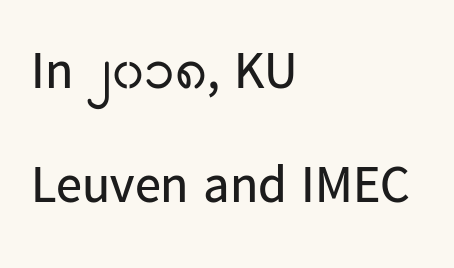
Q: Is the text bold? A: No.
Q: Is the text italic (slanted)? A: No, it is upright.
Q: Is the typeface a serif or a sans-serif typeface? A: Sans-serif.
Q: Is the text underlined? A: No.
Q: How is the paragraph aligned? A: Left-aligned.
Q: Is the spacing between letters normal or unusually wide? A: Normal.
Q: Is the spacing between lines tight, normal or loose? A: Loose.
Q: Width (condensed, normal, or wide)? A: Normal.
Q: Stroke contrast? A: Low.
Q: x-height? A: Medium.
Q: Monospaced? A: No.
